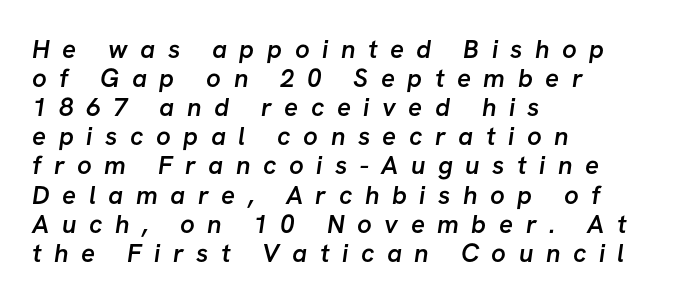
The image shows 26 px text type; set left-aligned, tight line spacing (1.12x), unusually wide letter spacing (+0.48 em), not underlined.
